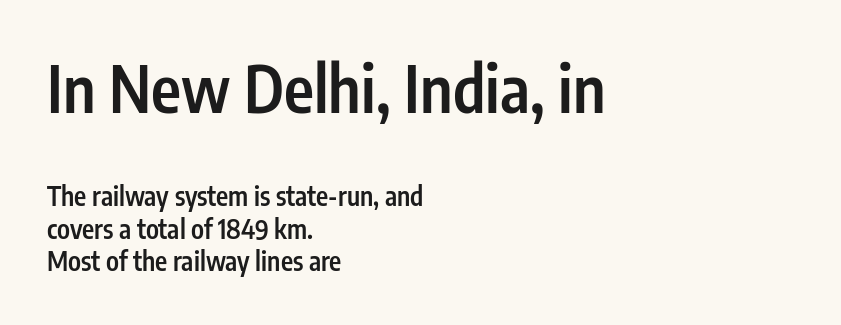
The rendering anchors every line to the left-hand side. Does the lettering tilt? It doesn't — this is upright. Typesetter's note: demi weight, one step under bold. Descenders are the only things crossing below the line. Does the bottom block carry the larger type? No, the top block does. The tracking reads as untouched default to a designer's eye.
